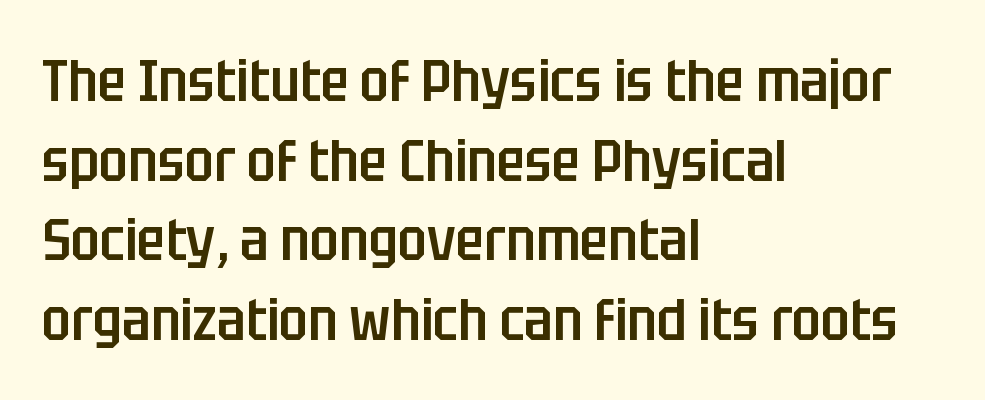
{"serif": "no", "italic": "no", "bold": "semi", "weight": "semibold", "width": "condensed", "stroke_contrast": "low", "x_height": "large", "monospaced": "no", "underline": "no", "align": "left", "line_spacing": "normal", "line_spacing_ratio": 1.35, "letter_spacing": "normal", "letter_spacing_em": 0.0, "glyph_px": 59}
